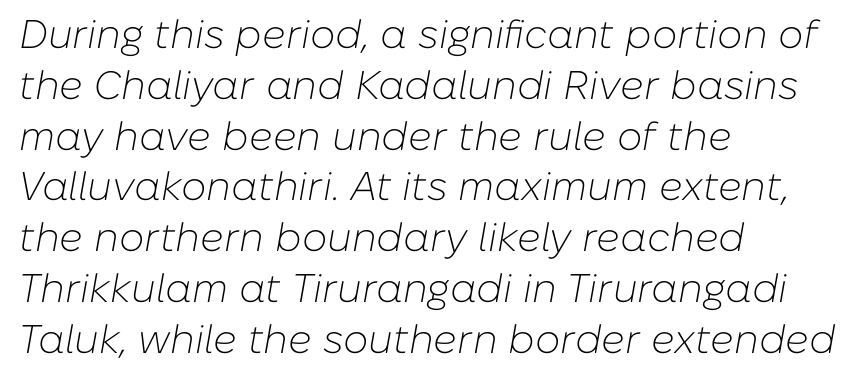
The baseline area is clear. How are the letters spaced? Ordinarily, with no added tracking. The rendering anchors every line to the left-hand side. Every character sits at an angle, as italics do. Is the type heavy? It reads as light-to-regular instead.
